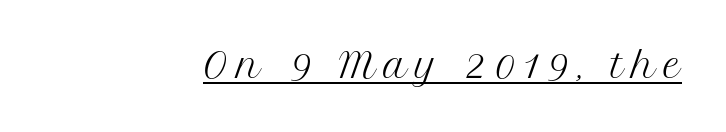
Q: Is the text bold? A: No.
Q: Is the text italic (slanted)? A: Yes.
Q: Is the text underlined? A: Yes.
Q: Is the spacing between letters normal or unusually wide? A: Unusually wide.
Q: Width (condensed, normal, or wide)? A: Normal.
Q: Stroke contrast? A: Medium.
Q: x-height? A: Medium.
Q: Monospaced? A: No.
